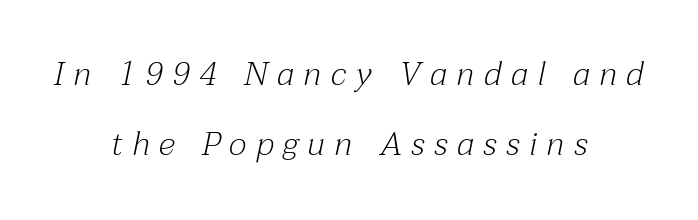
{"serif": "yes", "italic": "yes", "lean": "right", "slant_degrees": 12, "bold": "no", "weight": "light", "width": "normal", "stroke_contrast": "medium", "x_height": "medium", "monospaced": "no", "underline": "no", "align": "center", "line_spacing": "loose", "line_spacing_ratio": 2.13, "letter_spacing": "wide", "letter_spacing_em": 0.29, "glyph_px": 33}
